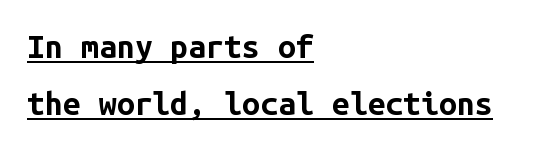
Q: Is the text bold? A: Yes.
Q: Is the text italic (slanted)? A: No, it is upright.
Q: Is the typeface a serif or a sans-serif typeface? A: Sans-serif.
Q: Is the text underlined? A: Yes.
Q: How is the paragraph aligned? A: Left-aligned.
Q: Is the spacing between letters normal or unusually wide? A: Normal.
Q: Width (condensed, normal, or wide)? A: Normal.
Q: Stroke contrast? A: Low.
Q: x-height? A: Medium.
Q: Monospaced? A: Yes.
